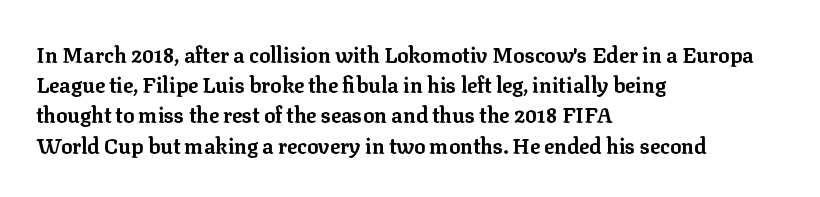
The image shows 21 px bold type, upright; set left-aligned, normal line spacing (1.44x), normal letter spacing, not underlined.
